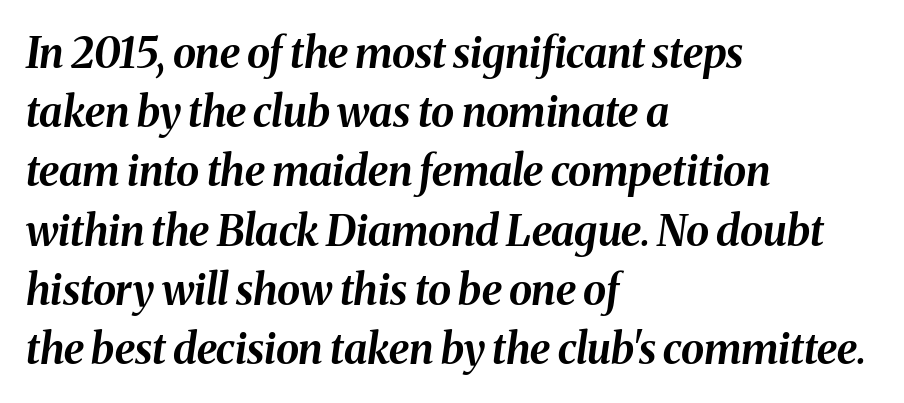
{"italic": "yes", "lean": "right", "slant_degrees": 8, "bold": "yes", "weight": "bold", "width": "normal", "stroke_contrast": "medium", "x_height": "medium", "monospaced": "no", "underline": "no", "align": "left", "line_spacing": "normal", "line_spacing_ratio": 1.41, "letter_spacing": "normal", "letter_spacing_em": 0.0, "glyph_px": 42}
